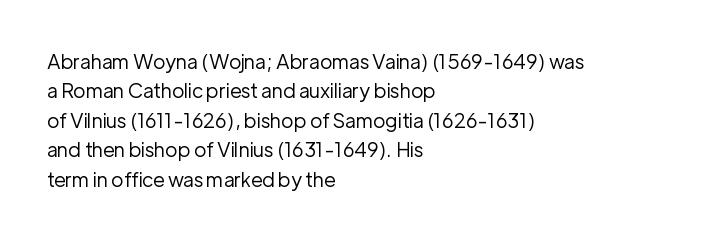
The image shows 20 px text type, upright; set left-aligned, normal line spacing (1.47x), normal letter spacing, not underlined.
